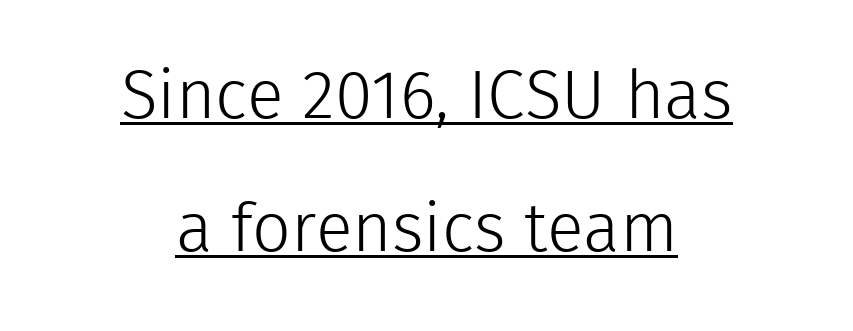
The image shows 68 px light sans-serif type, upright; set centered, loose line spacing (1.95x), normal letter spacing, underlined; a medium x-height.
